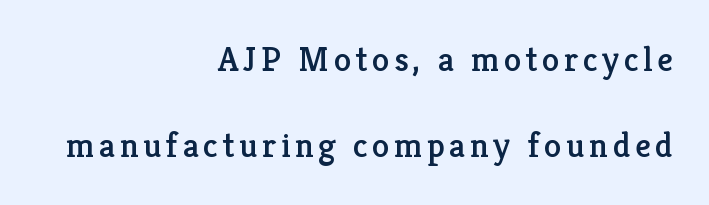
Horizontal alignment here is rightward, an uncommon choice for prose. Do the characters align in a grid? No, the font is proportional. Italic: no, the glyphs are upright roman. The letters carry serifs — small finishing strokes at the ends of their stems.
